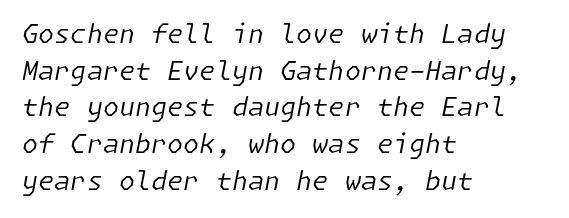
Q: Is the text bold? A: No.
Q: Is the text italic (slanted)? A: Yes, it leans right by about 11 degrees.
Q: Is the text underlined? A: No.
Q: How is the paragraph aligned? A: Left-aligned.
Q: Is the spacing between letters normal or unusually wide? A: Normal.
Q: Is the spacing between lines tight, normal or loose? A: Normal.
